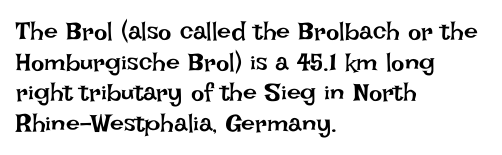
Q: Is the text bold? A: No.
Q: Is the text italic (slanted)? A: No, it is upright.
Q: Is the text underlined? A: No.
Q: How is the paragraph aligned? A: Left-aligned.
Q: Is the spacing between letters normal or unusually wide? A: Normal.
